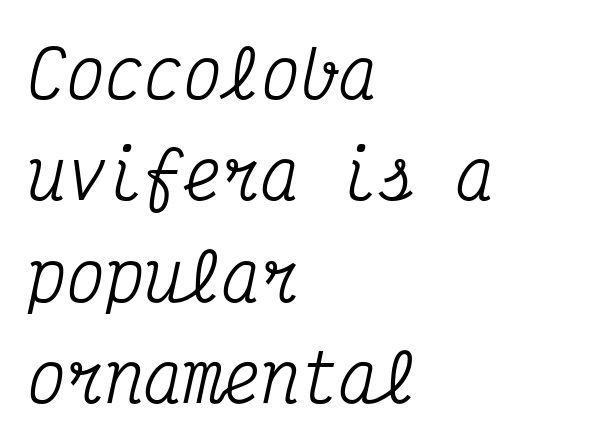
This rendering features lettering with no underline. Little horizontal feet cap the strokes, marking this as serif type. Horizontally, the lines are justified to the leading edge only. Standard letterfit; no display-style spreading of the glyphs.
